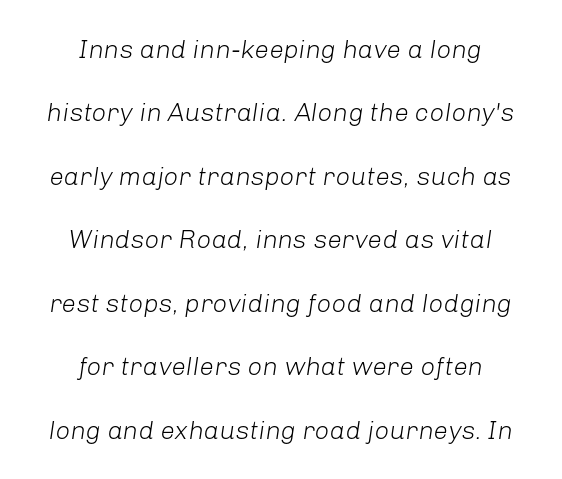
Line spacing here is loose. This is oblique type, the kind used for emphasis or titles. Tracking value appears to be zero — textbook default spacing. Both edges are ragged and mirror each other, which tells us the setting is centered.
